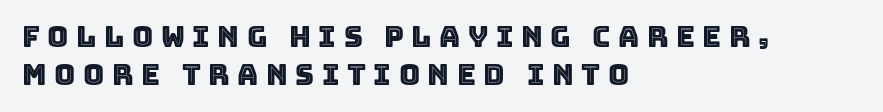
Q: Is the text italic (slanted)? A: No, it is upright.
Q: Is the text underlined? A: No.
Q: How is the paragraph aligned? A: Left-aligned.
Q: Is the spacing between letters normal or unusually wide? A: Unusually wide.
Q: Is the spacing between lines tight, normal or loose? A: Normal.
Q: Width (condensed, normal, or wide)? A: Normal.
Q: x-height? A: Large.
Q: Monospaced? A: No.
